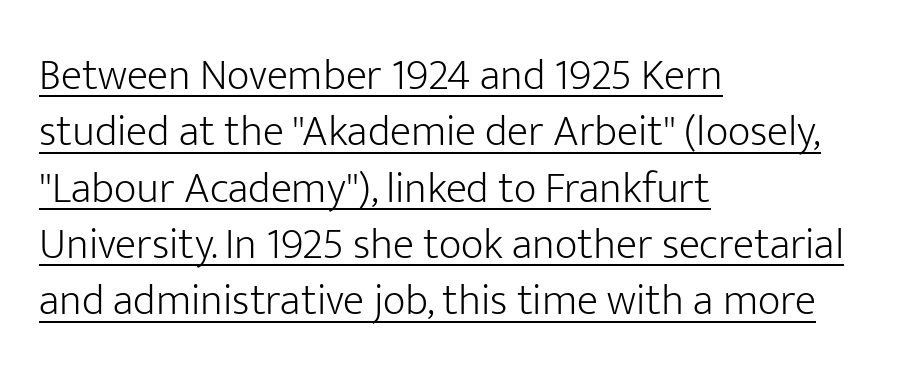
Q: Is the text bold? A: No.
Q: Is the text italic (slanted)? A: No, it is upright.
Q: Is the typeface a serif or a sans-serif typeface? A: Sans-serif.
Q: Is the text underlined? A: Yes.
Q: How is the paragraph aligned? A: Left-aligned.
Q: Is the spacing between letters normal or unusually wide? A: Normal.
Q: Is the spacing between lines tight, normal or loose? A: Normal.
Q: Width (condensed, normal, or wide)? A: Normal.
Q: Stroke contrast? A: Low.
Q: x-height? A: Medium.
Q: Monospaced? A: No.
